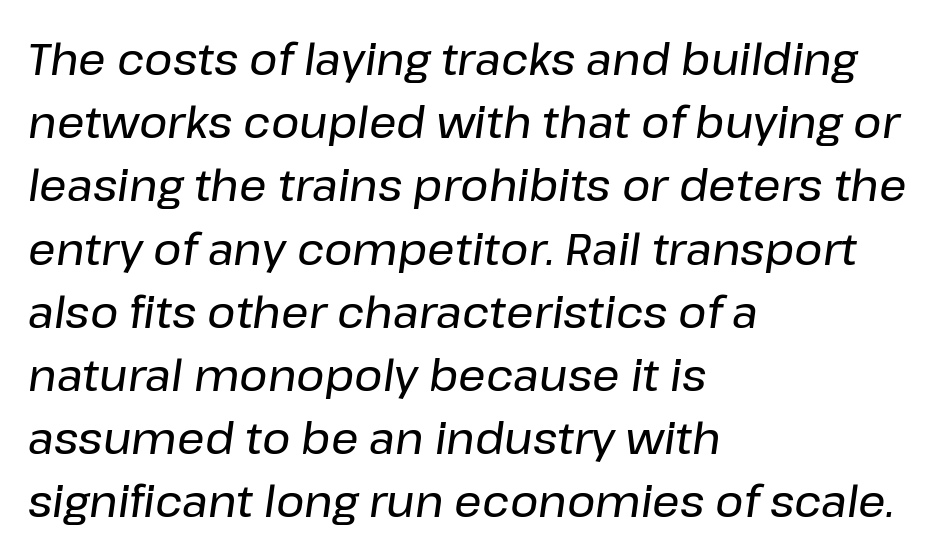
{"italic": "yes", "lean": "right", "slant_degrees": 8, "width": "normal", "stroke_contrast": "low", "x_height": "medium", "monospaced": "no", "underline": "no", "align": "left", "line_spacing": "normal", "line_spacing_ratio": 1.47, "letter_spacing": "normal", "letter_spacing_em": 0.0, "glyph_px": 43}
